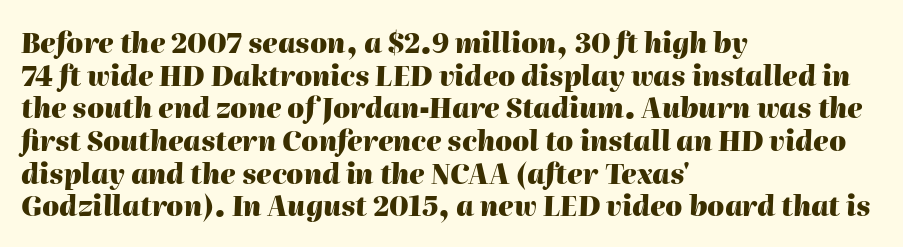
The image shows 27 px bold type, italic (leaning right); set left-aligned, line spacing 1.21x, normal letter spacing, not underlined.
